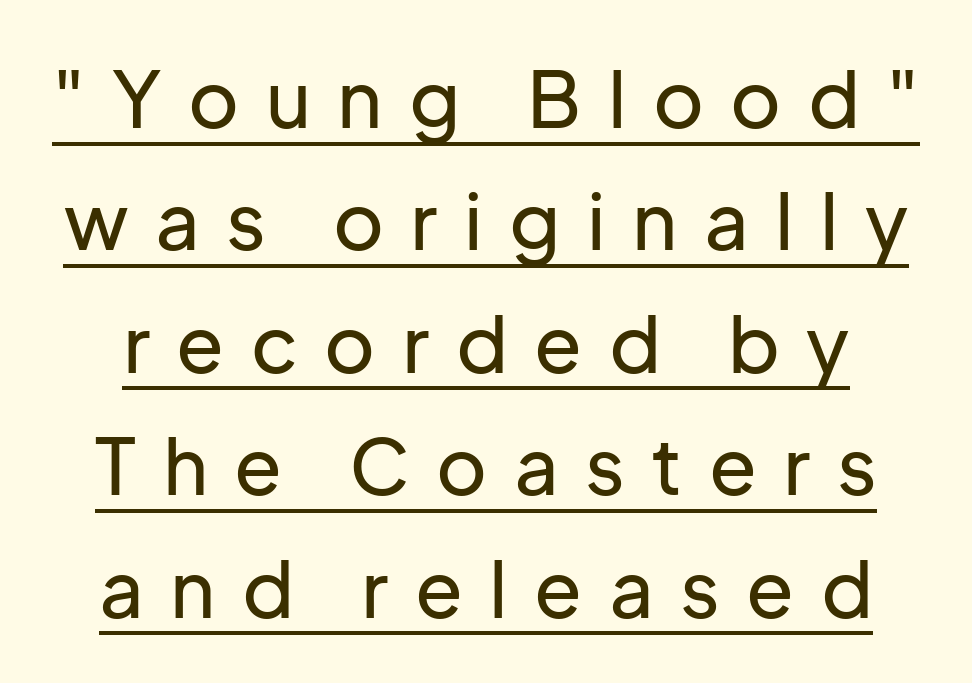
The image shows 78 px sans-serif type, upright; set normal line spacing (1.57x), unusually wide letter spacing (+0.34 em), underlined; low stroke contrast and a medium x-height.
